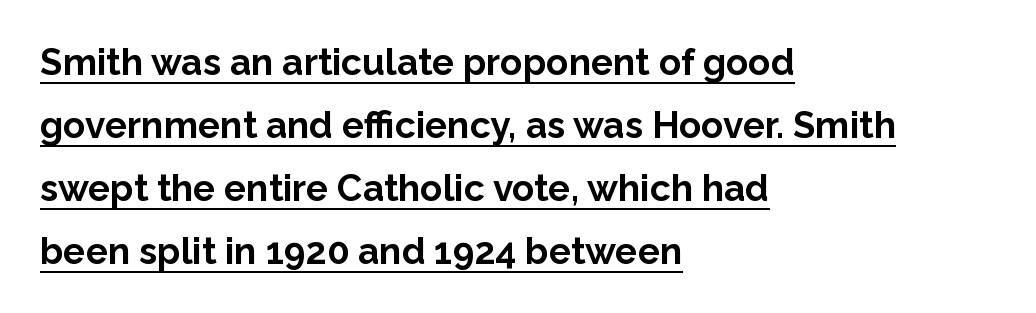
The image shows 37 px bold sans-serif type, upright; set left-aligned, normal line spacing (1.7x), normal letter spacing, underlined; low stroke contrast and a medium x-height.
